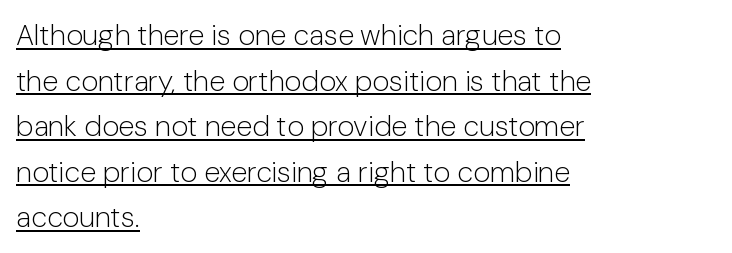
The image shows 29 px light sans-serif type, upright; set left-aligned, normal line spacing (1.57x), normal letter spacing, underlined; low stroke contrast and a medium x-height.
